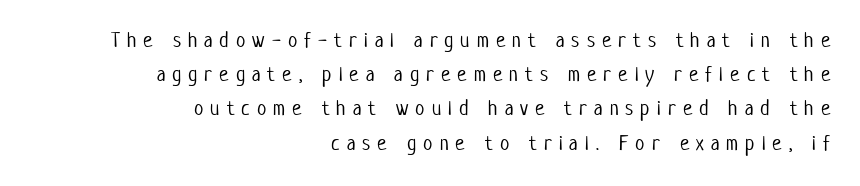
Q: Is the text bold? A: No.
Q: Is the text italic (slanted)? A: No, it is upright.
Q: Is the text underlined? A: No.
Q: How is the paragraph aligned? A: Right-aligned.
Q: Is the spacing between letters normal or unusually wide? A: Unusually wide.
Q: Is the spacing between lines tight, normal or loose? A: Normal.
